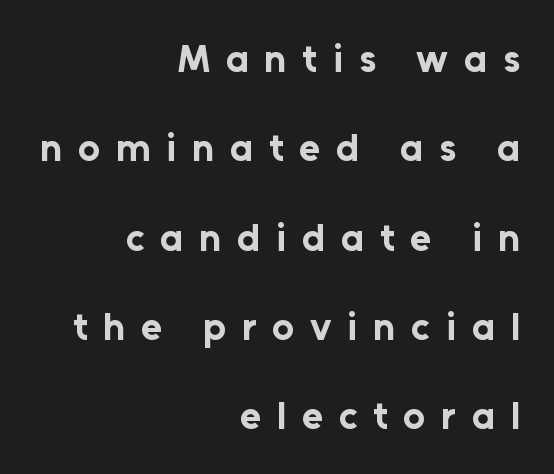
{"serif": "no", "italic": "no", "bold": "yes", "weight": "bold", "width": "normal", "stroke_contrast": "low", "x_height": "medium", "monospaced": "no", "underline": "no", "align": "right", "line_spacing": "loose", "line_spacing_ratio": 2.29, "letter_spacing": "wide", "letter_spacing_em": 0.4, "glyph_px": 39}
